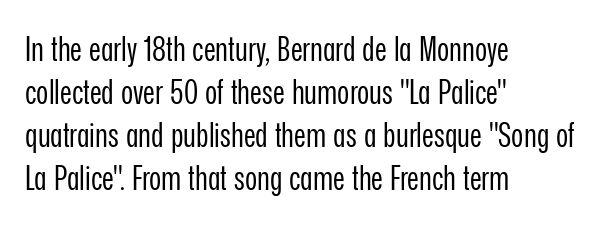
Q: Is the text bold? A: No.
Q: Is the text italic (slanted)? A: No, it is upright.
Q: Is the typeface a serif or a sans-serif typeface? A: Sans-serif.
Q: Is the text underlined? A: No.
Q: How is the paragraph aligned? A: Left-aligned.
Q: Is the spacing between letters normal or unusually wide? A: Normal.
Q: Is the spacing between lines tight, normal or loose? A: Normal.
Q: Width (condensed, normal, or wide)? A: Condensed.
Q: Stroke contrast? A: Low.
Q: x-height? A: Medium.
Q: Monospaced? A: No.
